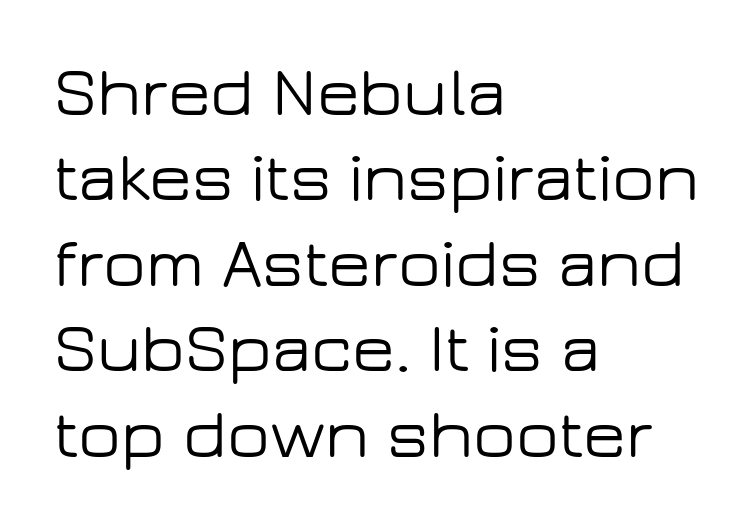
Q: Is the text italic (slanted)? A: No, it is upright.
Q: Is the typeface a serif or a sans-serif typeface? A: Sans-serif.
Q: Is the text underlined? A: No.
Q: How is the paragraph aligned? A: Left-aligned.
Q: Is the spacing between letters normal or unusually wide? A: Normal.
Q: Width (condensed, normal, or wide)? A: Wide.
Q: Stroke contrast? A: Low.
Q: x-height? A: Medium.
Q: Monospaced? A: No.
